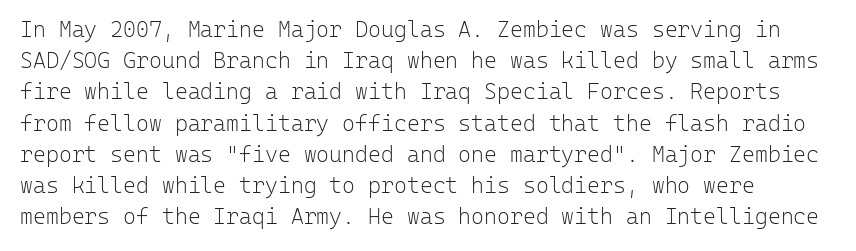
Q: Is the text bold? A: No.
Q: Is the text italic (slanted)? A: No, it is upright.
Q: Is the text underlined? A: No.
Q: Is the spacing between letters normal or unusually wide? A: Normal.
Q: Is the spacing between lines tight, normal or loose? A: Normal.
